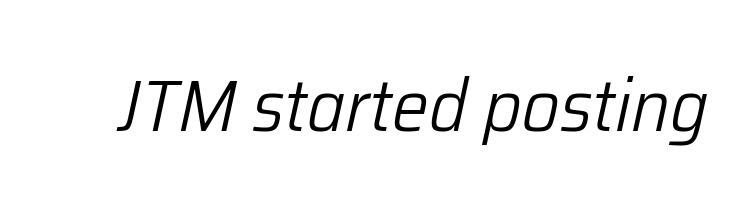
The image shows 74 px light type, italic (leaning right); set normal letter spacing, not underlined; low stroke contrast and a medium x-height.
